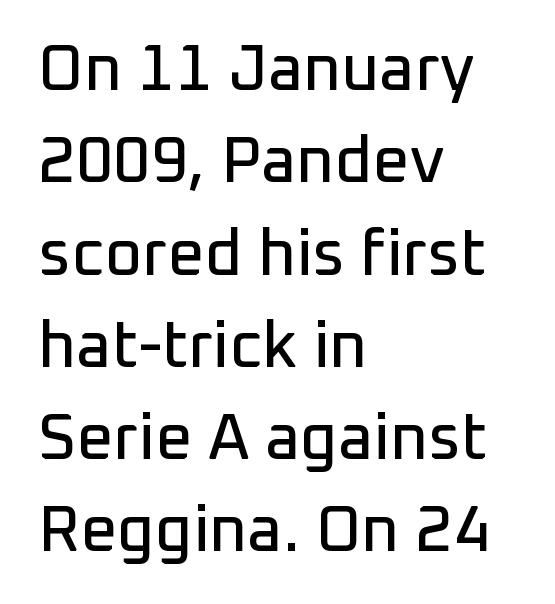
The image shows 65 px sans-serif type, upright; set left-aligned, normal line spacing (1.42x), normal letter spacing, not underlined; low stroke contrast and a medium x-height.
